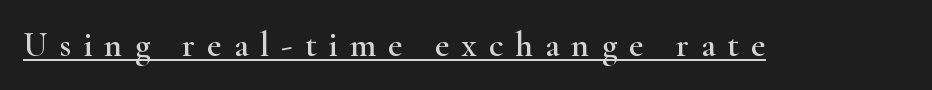
Small tapered or slab feet sit at the stroke ends, so this counts as serif. The specimen includes a rule beneath the text block's lines. The font's upright variant was chosen for this text. Is this a fixed-width face? No — the glyphs have proportional, varying widths.
